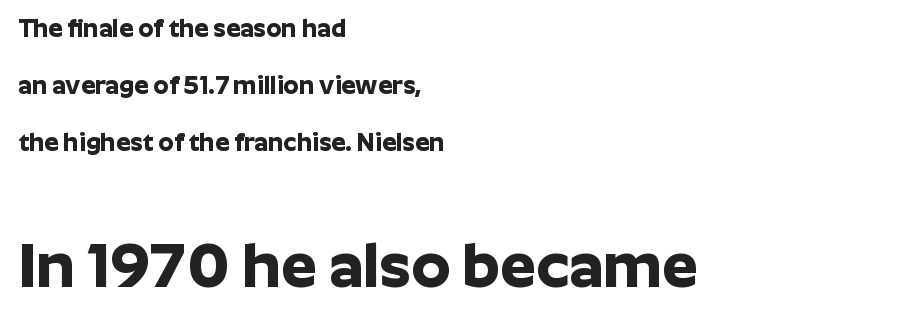
The image shows 63 px bold sans-serif type, upright; set left-aligned, loose line spacing (2.28x), normal letter spacing, not underlined; the second (bottom) block is 2.52x larger; low stroke contrast and a medium x-height.
